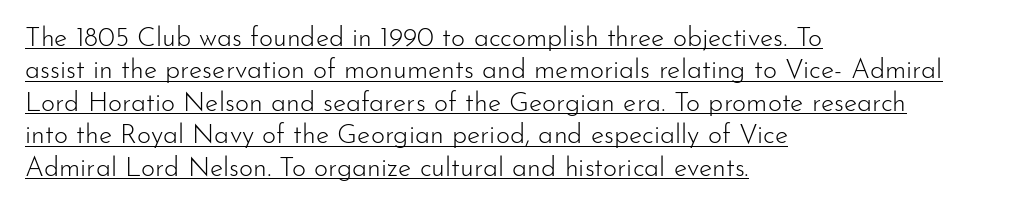
Q: Is the text bold? A: No.
Q: Is the text italic (slanted)? A: No, it is upright.
Q: Is the text underlined? A: Yes.
Q: How is the paragraph aligned? A: Left-aligned.
Q: Is the spacing between letters normal or unusually wide? A: Normal.
